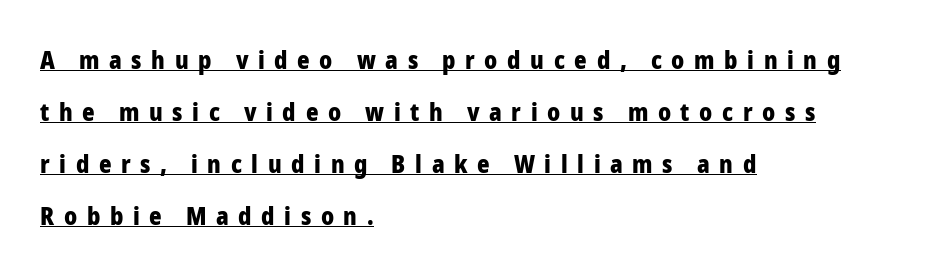
Does extra space separate the letters? Yes, quite a lot of it. Quick note: interline space is abundant. Horizontally, the lines are justified to the leading edge only. It's the straight-up-and-down kind of type. Every word sits above its own underline.
